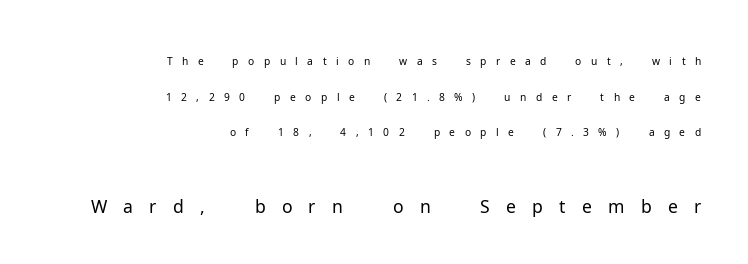
The image shows 36 px light sans-serif type, upright; set right-aligned, normal line spacing (1.7x), unusually wide letter spacing (+0.45 em), not underlined; the second (bottom) block is 1.71x larger; low stroke contrast and a medium x-height.
